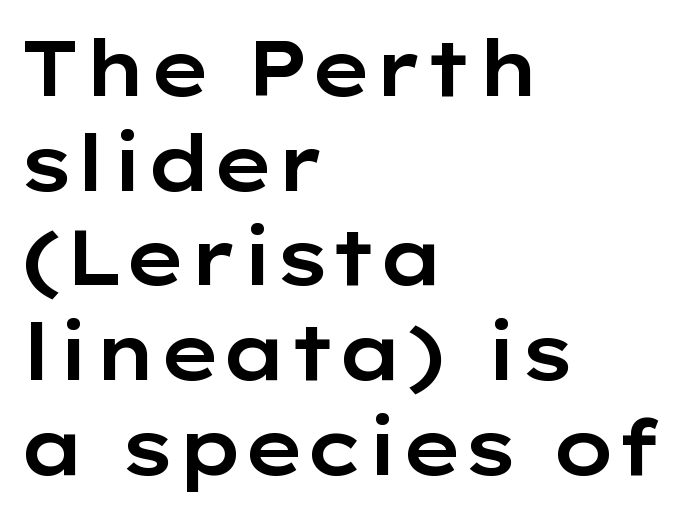
The rendering shows plain stroke endings on the letterforms — a sans-serif design. The text block is weighted toward the left margin, trailing off unevenly rightward. Characters follow at the spacing the type designer built in. The axis of the letterforms is exactly vertical.
